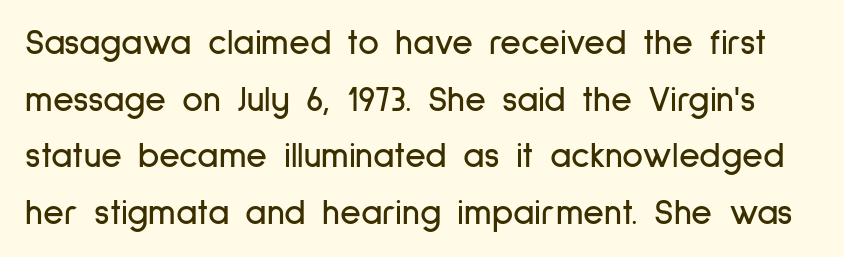
Q: Is the text italic (slanted)? A: No, it is upright.
Q: Is the typeface a serif or a sans-serif typeface? A: Sans-serif.
Q: Is the text underlined? A: No.
Q: Is the spacing between letters normal or unusually wide? A: Normal.
Q: Is the spacing between lines tight, normal or loose? A: Normal.
Q: Width (condensed, normal, or wide)? A: Condensed.
Q: Stroke contrast? A: Low.
Q: x-height? A: Medium.
Q: Monospaced? A: No.
